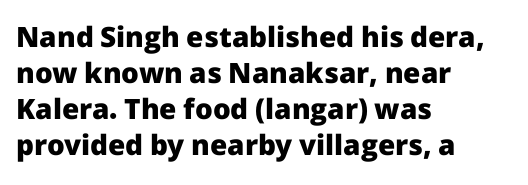
{"serif": "no", "italic": "no", "bold": "yes", "weight": "heavy", "width": "normal", "stroke_contrast": "low", "x_height": "medium", "monospaced": "no", "underline": "no", "align": "left", "line_spacing": "normal", "line_spacing_ratio": 1.28, "letter_spacing": "normal", "letter_spacing_em": 0.0, "glyph_px": 28}
